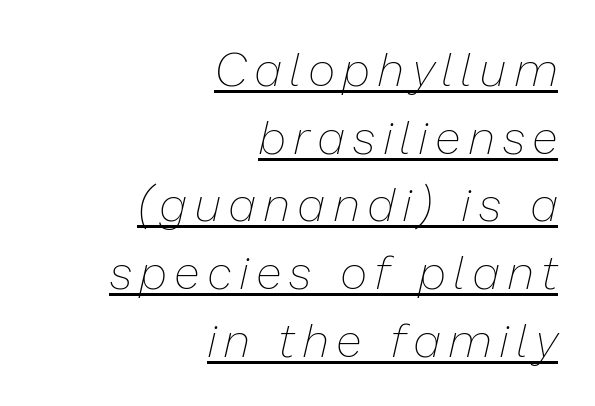
{"italic": "yes", "lean": "right", "slant_degrees": 13, "bold": "no", "weight": "thin", "width": "normal", "stroke_contrast": "low", "x_height": "medium", "monospaced": "no", "underline": "yes", "align": "right", "line_spacing": "normal", "line_spacing_ratio": 1.44, "glyph_px": 47}
